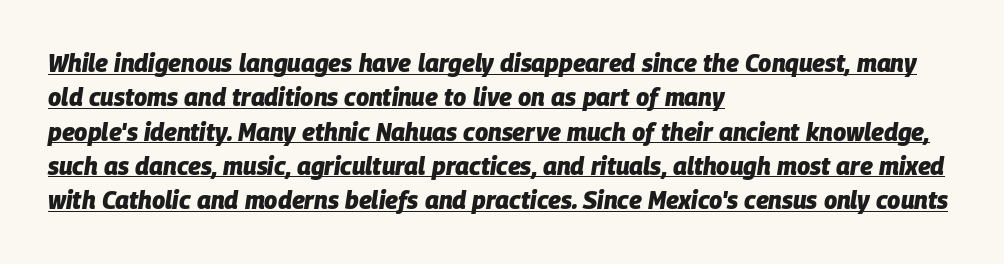
Does the lettering tilt? It does — this is italic. A baseline rule has been typeset under these characters. The font is running at its bold setting. Compared with typical paragraphs, the rows here are spaced about the same.
